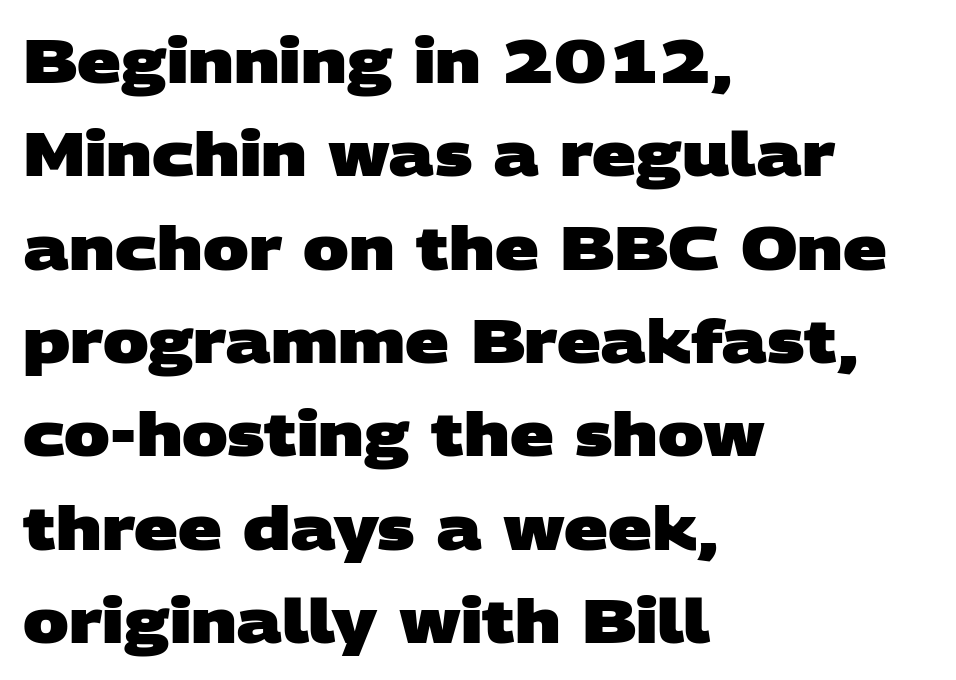
Q: Is the text bold? A: Yes.
Q: Is the typeface a serif or a sans-serif typeface? A: Sans-serif.
Q: Is the text underlined? A: No.
Q: How is the paragraph aligned? A: Left-aligned.
Q: Is the spacing between letters normal or unusually wide? A: Normal.
Q: Is the spacing between lines tight, normal or loose? A: Normal.
Q: Width (condensed, normal, or wide)? A: Wide.
Q: Stroke contrast? A: Low.
Q: x-height? A: Large.
Q: Monospaced? A: No.
